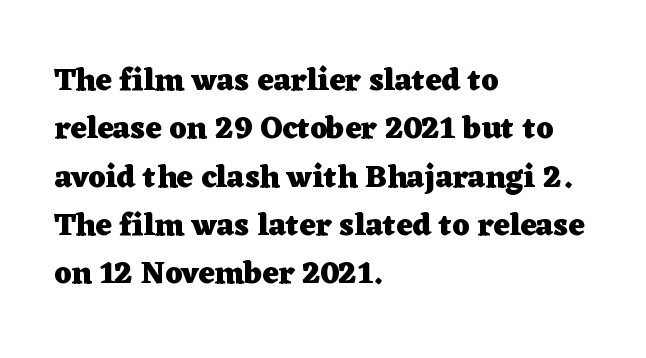
The image shows 31 px heavy, wide serif type, upright; set left-aligned, normal line spacing (1.56x), normal letter spacing, not underlined; low stroke contrast and a medium x-height.
